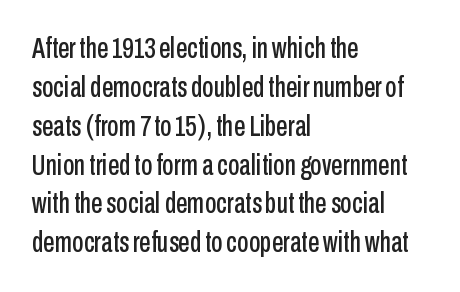
{"serif": "no", "italic": "no", "width": "condensed", "stroke_contrast": "low", "x_height": "medium", "monospaced": "no", "underline": "no", "align": "left", "line_spacing": "normal", "line_spacing_ratio": 1.34, "letter_spacing": "normal", "letter_spacing_em": 0.0, "glyph_px": 29}
